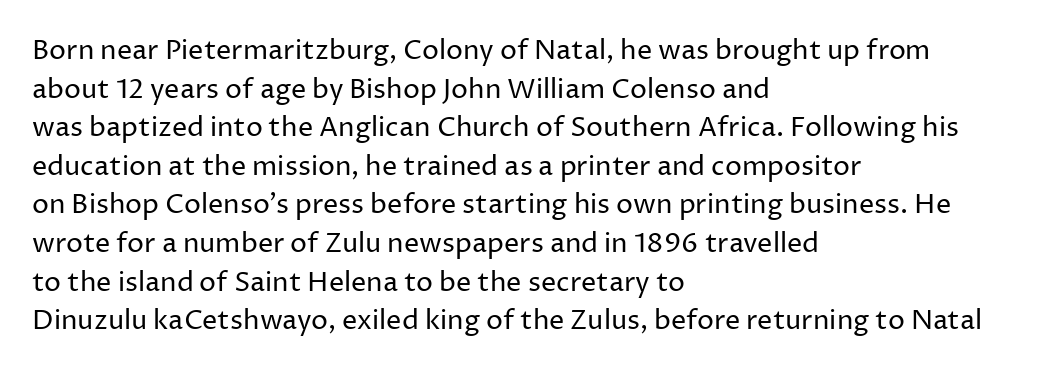
{"italic": "no", "bold": "no", "underline": "no", "align": "left", "line_spacing": "normal", "line_spacing_ratio": 1.43, "letter_spacing": "normal", "letter_spacing_em": 0.0, "glyph_px": 27}
